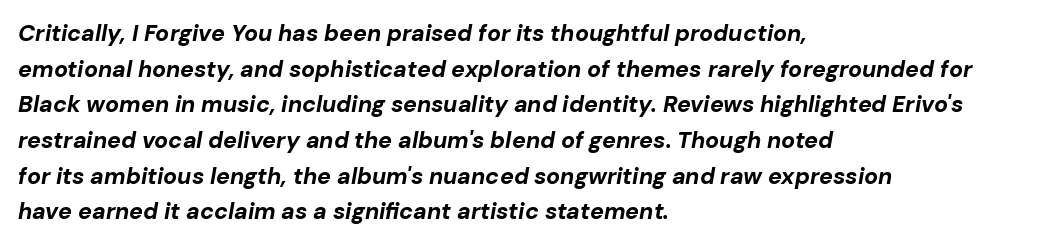
The image shows 23 px bold type, italic (leaning right); set left-aligned, normal line spacing (1.55x), normal letter spacing, not underlined.
